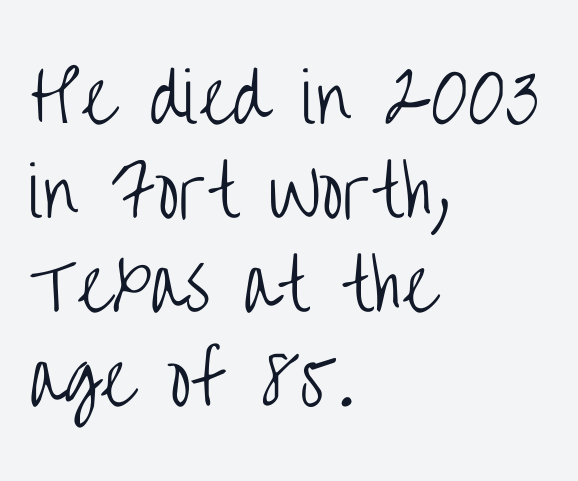
The image shows 68 px light, condensed sans-serif type, upright; set left-aligned, normal line spacing (1.38x), normal letter spacing, not underlined; low stroke contrast and a large x-height.
